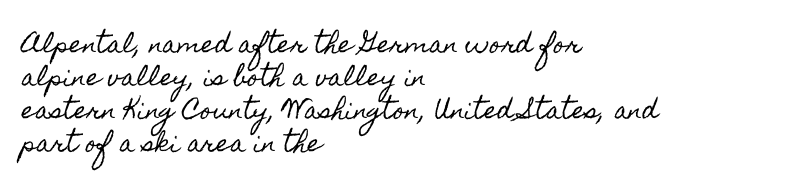
The image shows 23 px text type; set left-aligned, normal line spacing (1.44x), normal letter spacing, not underlined.
